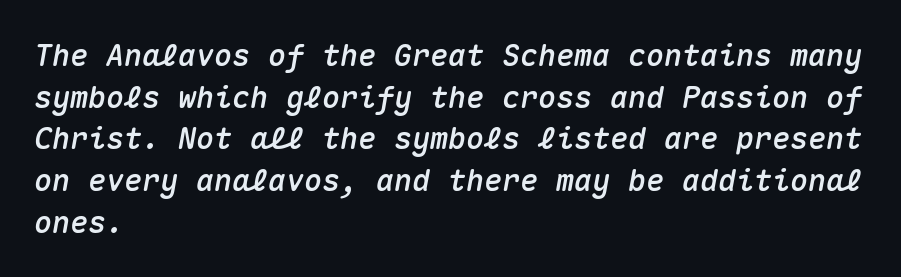
The text block is weighted toward the left margin, trailing off unevenly rightward. The designer left line spacing at the default. Fixed-width glyphs throughout — classic coding-font behaviour. Unmarked baselines from the first word to the last.
